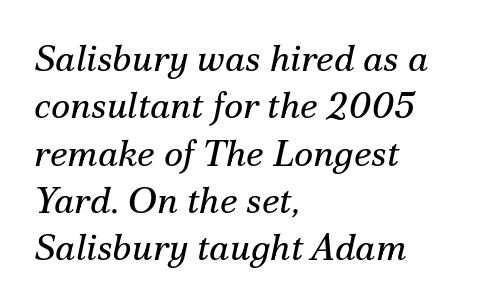
Q: Is the text bold? A: No.
Q: Is the text italic (slanted)? A: Yes, it leans right by about 12 degrees.
Q: Is the typeface a serif or a sans-serif typeface? A: Serif.
Q: Is the text underlined? A: No.
Q: How is the paragraph aligned? A: Left-aligned.
Q: Is the spacing between letters normal or unusually wide? A: Normal.
Q: Is the spacing between lines tight, normal or loose? A: Normal.
Q: Width (condensed, normal, or wide)? A: Normal.
Q: Stroke contrast? A: Medium.
Q: x-height? A: Small.
Q: Monospaced? A: No.
